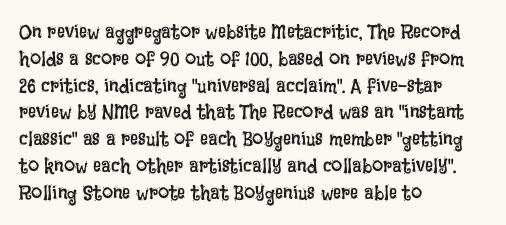
The image shows 20 px text type, upright; set left-aligned, normal line spacing (1.34x), normal letter spacing, not underlined.
